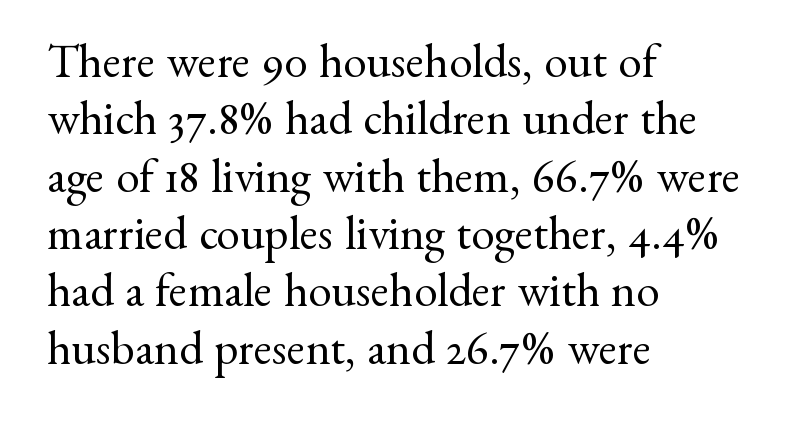
The image shows 47 px regular-weight serif type, upright; set left-aligned, line spacing 1.22x, normal letter spacing, not underlined; medium stroke contrast and a small x-height.
